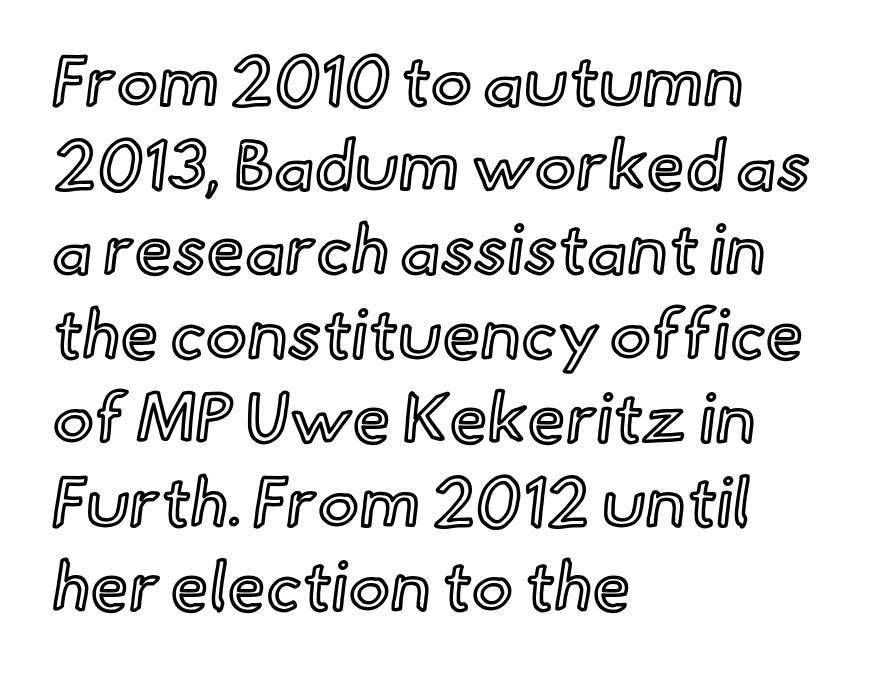
Varying glyph widths throughout — classic text-font behaviour. Type without underlining. A student would call this left alignment; a typographer would say flush left, rag right. Spacing between characters is what you'd get straight out of the box.
